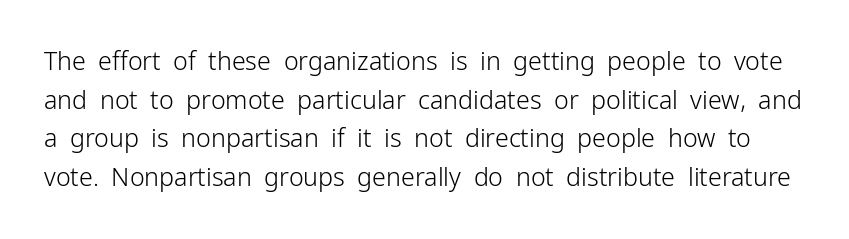
Inter-character spacing is left at the font's built-in metrics. The typeface has the unassuming heft of standard copy or less. Rows of type keep a routine distance in the vertical direction. The font's upright variant was chosen for this text. Just letters on the line, the space beneath them empty.
